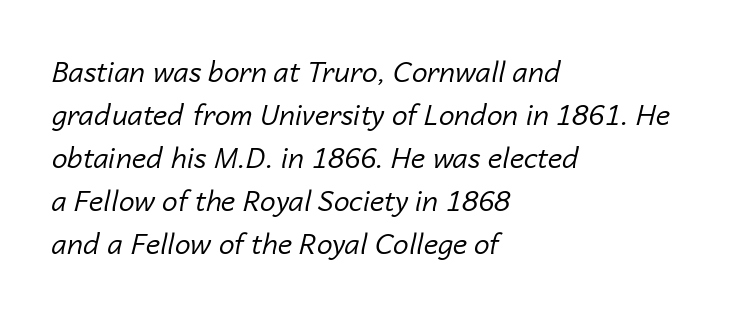
{"italic": "yes", "lean": "right", "slant_degrees": 14, "bold": "no", "weight": "regular", "width": "normal", "stroke_contrast": "low", "x_height": "medium", "monospaced": "no", "underline": "no", "align": "left", "line_spacing": "normal", "line_spacing_ratio": 1.54, "letter_spacing": "normal", "letter_spacing_em": 0.0, "glyph_px": 28}
